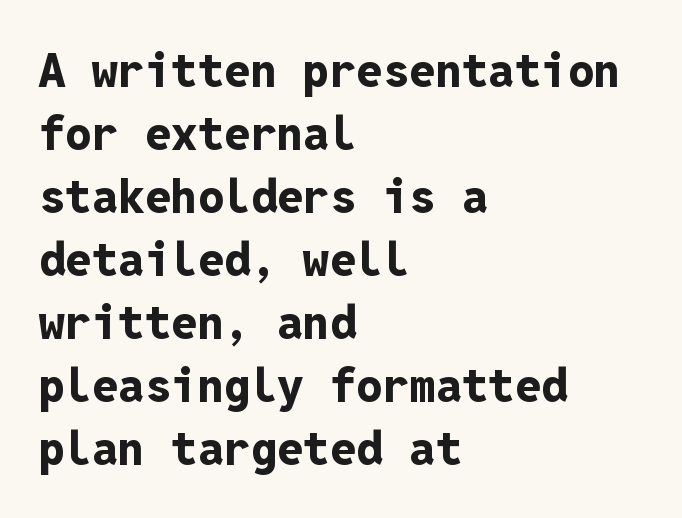
The image shows 47 px bold sans-serif type, upright, monospaced; set left-aligned, normal line spacing (1.34x), normal letter spacing, not underlined; low stroke contrast and a medium x-height.
